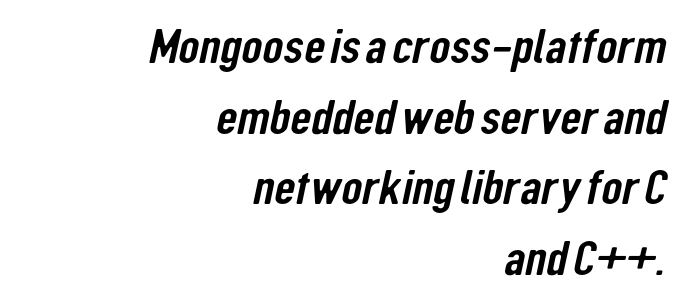
The image shows 48 px condensed sans-serif type; set right-aligned, normal line spacing (1.47x), normal letter spacing, not underlined; low stroke contrast and a medium x-height.
